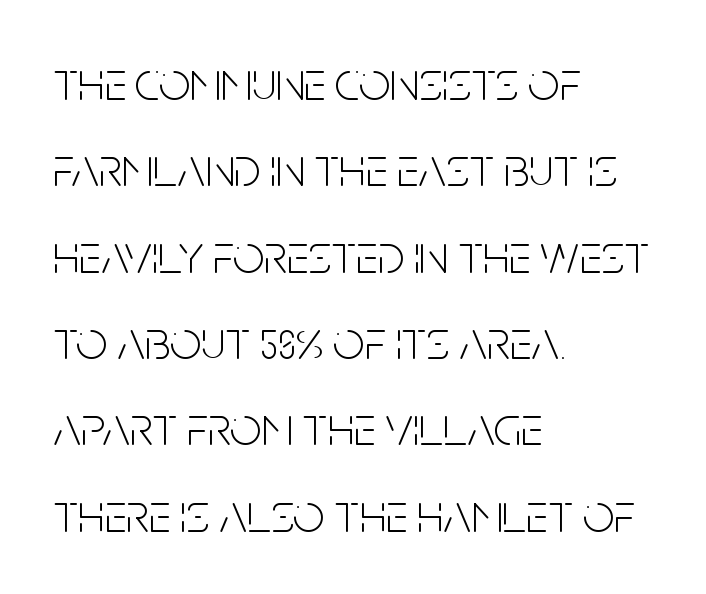
The image shows 55 px light, condensed sans-serif type, upright; set left-aligned, normal line spacing (1.57x), normal letter spacing, not underlined; low stroke contrast and a large x-height.
